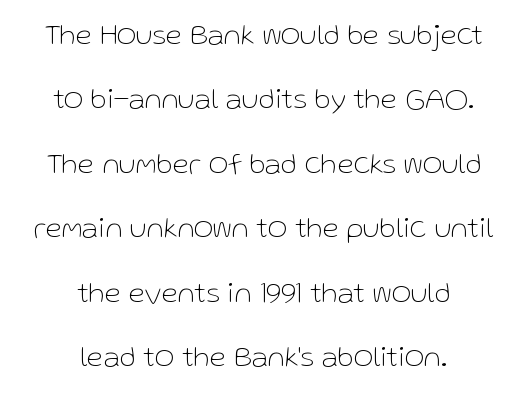
The image shows 30 px thin sans-serif type, upright; set centered, loose line spacing (2.15x), normal letter spacing, not underlined; low stroke contrast and a medium x-height.
